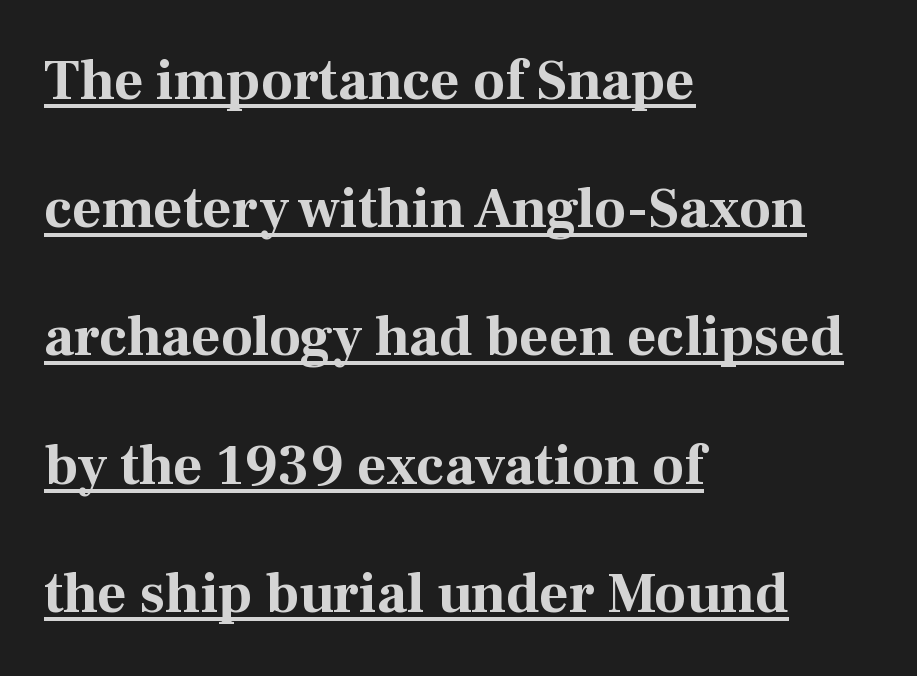
The image shows 57 px bold serif type, upright; set left-aligned, loose line spacing (2.25x), normal letter spacing, underlined; medium stroke contrast and a medium x-height.
